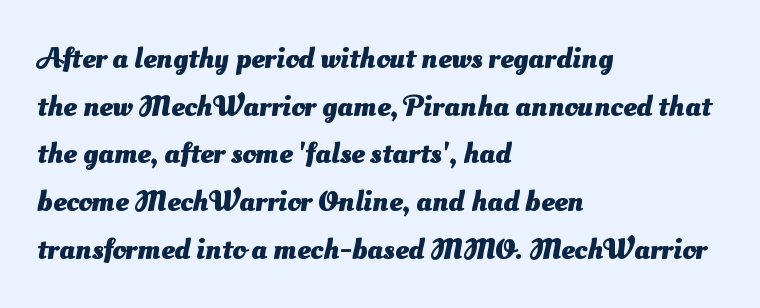
Q: Is the text bold? A: Yes.
Q: Is the typeface a serif or a sans-serif typeface? A: Sans-serif.
Q: Is the text underlined? A: No.
Q: How is the paragraph aligned? A: Left-aligned.
Q: Is the spacing between letters normal or unusually wide? A: Normal.
Q: Is the spacing between lines tight, normal or loose? A: Normal.
Q: Width (condensed, normal, or wide)? A: Normal.
Q: Stroke contrast? A: Medium.
Q: x-height? A: Small.
Q: Monospaced? A: No.
